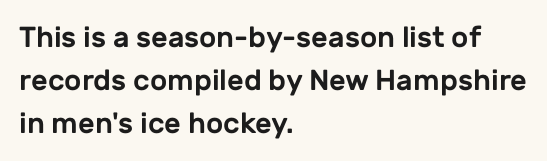
The image shows 29 px sans-serif type, upright; set left-aligned, normal line spacing (1.49x), normal letter spacing, not underlined; low stroke contrast and a medium x-height.
